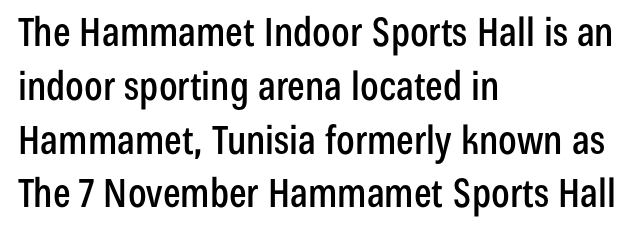
The image shows 39 px condensed sans-serif type, upright; set left-aligned, normal line spacing (1.38x), normal letter spacing, not underlined; low stroke contrast and a medium x-height.
